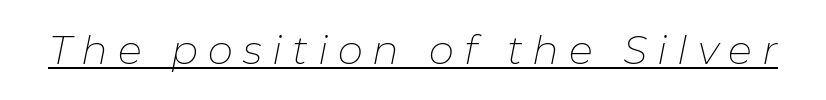
{"italic": "yes", "lean": "right", "slant_degrees": 11, "bold": "no", "weight": "thin", "width": "normal", "stroke_contrast": "low", "x_height": "medium", "monospaced": "no", "underline": "yes", "letter_spacing": "wide", "letter_spacing_em": 0.25, "glyph_px": 40}
